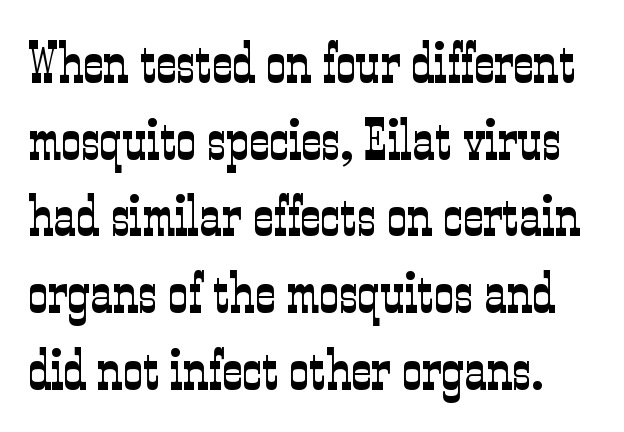
Bold? No — there's no thickening of the strokes. Nothing unusual about the tracking: characters are spaced as the font intends. I'd call this a serif setting — the letters wear small feet. Each row of text sits above clean, open space. A typesetter would call this proportional, since set widths differ per character.
